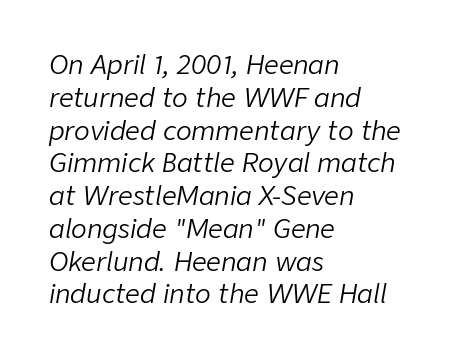
The image shows 26 px text type, italic (leaning right); set left-aligned, normal line spacing (1.26x), normal letter spacing, not underlined.
